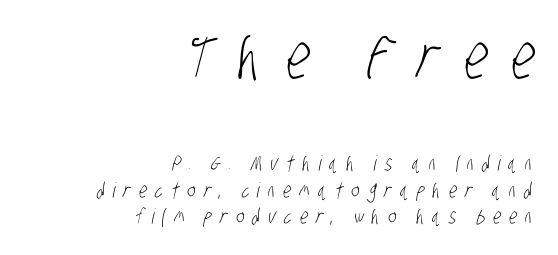
The image shows 62 px light, condensed sans-serif type; set right-aligned, line spacing 1.24x, unusually wide letter spacing (+0.39 em), not underlined; the first (top) block is 2.95x larger; low stroke contrast and a large x-height.
